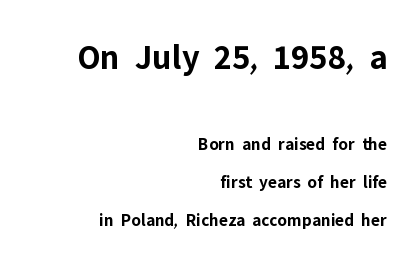
The image shows 36 px bold sans-serif type, upright; set right-aligned, loose line spacing (2.12x), normal letter spacing, not underlined; the first (top) block is 2.0x larger; low stroke contrast and a medium x-height.
